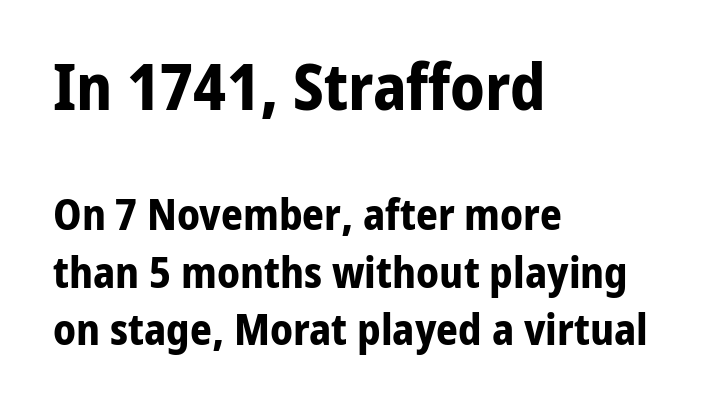
The lines in this sample share a left origin and differ only in where they stop. The letters are bold, with thick, heavy strokes. Look at the bottom of the vertical strokes: they stop flat, with no serifs. The vertical gap from one line to the next is medium. The font's upright variant was chosen for this text.
